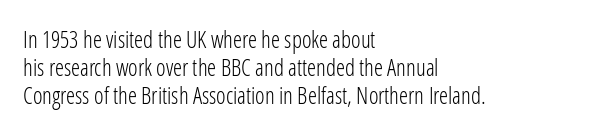
The image shows 23 px text type, upright; set left-aligned, line spacing 1.22x, normal letter spacing, not underlined.
